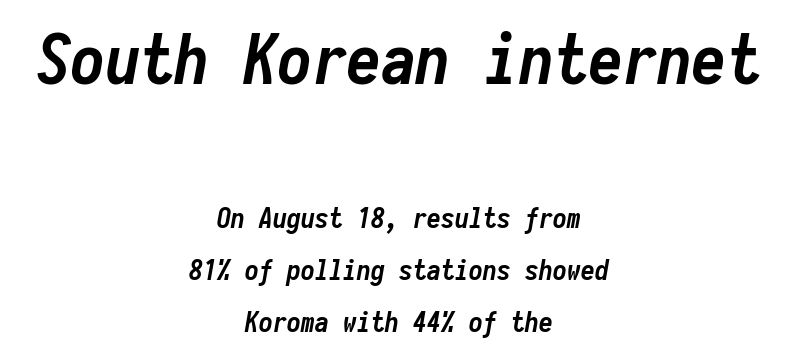
Q: Is the text bold? A: Yes.
Q: Is the text italic (slanted)? A: Yes, it leans right by about 10 degrees.
Q: Is the text underlined? A: No.
Q: How is the paragraph aligned? A: Centered.
Q: Is the spacing between letters normal or unusually wide? A: Normal.
Q: Which block of text is set in a larger size, the first (top) or the second (bottom)? A: The first (top) one.
Q: Width (condensed, normal, or wide)? A: Condensed.
Q: Stroke contrast? A: Low.
Q: x-height? A: Medium.
Q: Monospaced? A: Yes.
